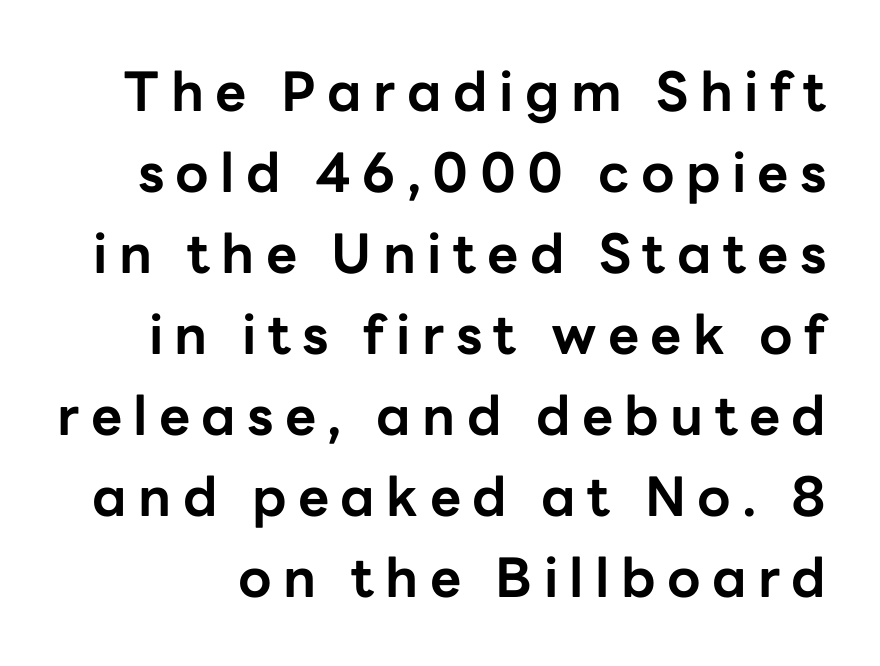
Q: Is the text bold? A: Yes.
Q: Is the text italic (slanted)? A: No, it is upright.
Q: Is the typeface a serif or a sans-serif typeface? A: Sans-serif.
Q: Is the text underlined? A: No.
Q: Is the spacing between letters normal or unusually wide? A: Unusually wide.
Q: Is the spacing between lines tight, normal or loose? A: Normal.
Q: Width (condensed, normal, or wide)? A: Normal.
Q: Stroke contrast? A: Low.
Q: x-height? A: Medium.
Q: Monospaced? A: No.
